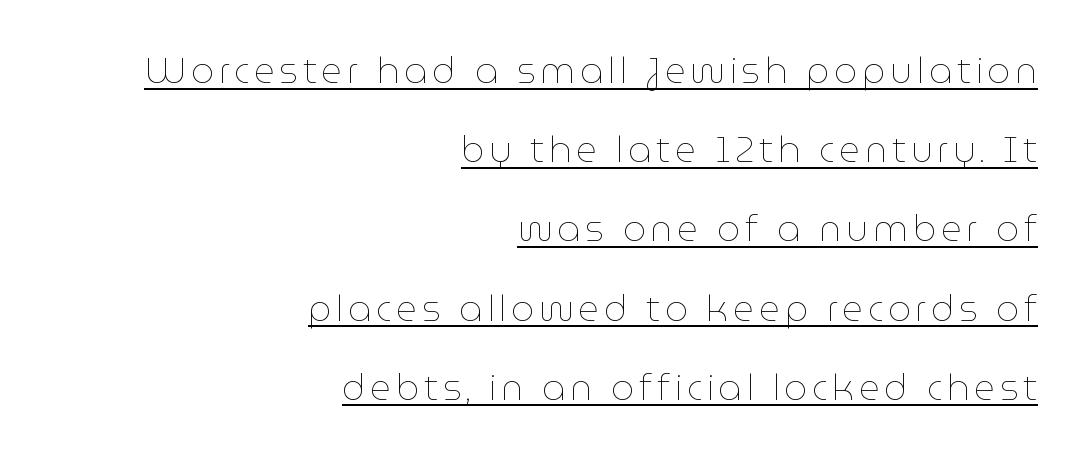
The image shows 36 px thin type, upright; set right-aligned, loose line spacing (2.2x), underlined; low stroke contrast and a medium x-height.
